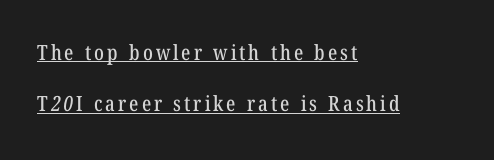
{"underline": "yes", "align": "left", "line_spacing": "loose", "line_spacing_ratio": 2.45, "glyph_px": 21}
